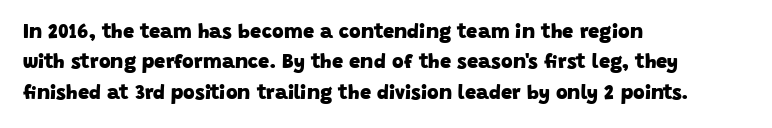
Inter-character spacing is left at the font's built-in metrics. The lines sit at an ordinary, default distance from one another. Plain, unruled lines of type. Stroke thickness is high; the sample reads as a true bold.
